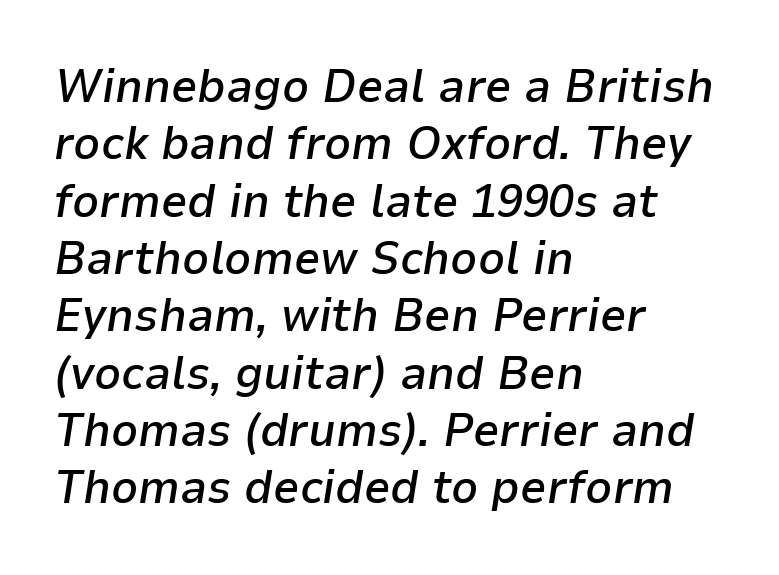
Q: Is the text bold? A: Semi-bold.
Q: Is the text italic (slanted)? A: Yes, it leans right by about 9 degrees.
Q: Is the text underlined? A: No.
Q: How is the paragraph aligned? A: Left-aligned.
Q: Is the spacing between letters normal or unusually wide? A: Normal.
Q: Width (condensed, normal, or wide)? A: Normal.
Q: Stroke contrast? A: Low.
Q: x-height? A: Medium.
Q: Monospaced? A: No.
